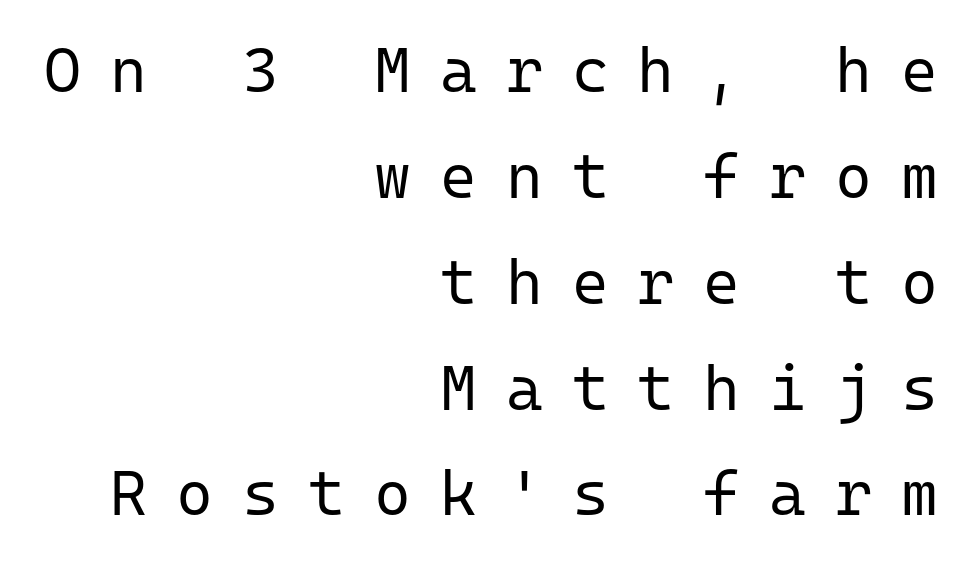
{"serif": "no", "italic": "no", "bold": "no", "weight": "regular", "width": "normal", "stroke_contrast": "low", "x_height": "medium", "monospaced": "yes", "underline": "no", "align": "right", "line_spacing": "normal", "line_spacing_ratio": 1.68, "letter_spacing": "wide", "letter_spacing_em": 0.46, "glyph_px": 63}
